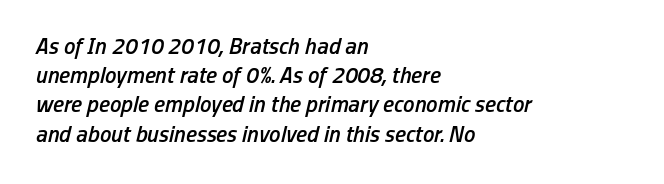
As a designer I'd log this as weight 600, semibold. Summary of vertical rhythm: regular, with standard interline spacing. The text carries the slant typical of an italic or oblique font. Type without underlining.
